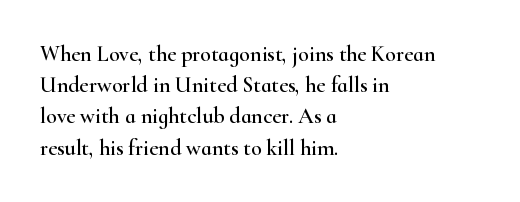
Nope, not italic — everything's standing straight. You could call the tracking neutral — neither tight nor loose. Descenders hang freely into open space. Vertical spacing — default. The compositor pushed each line to the left boundary.
